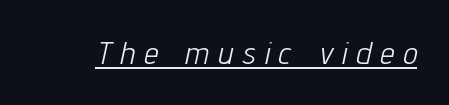
{"italic": "yes", "lean": "right", "slant_degrees": 12, "bold": "no", "weight": "light", "width": "condensed", "stroke_contrast": "low", "x_height": "medium", "monospaced": "no", "underline": "yes", "letter_spacing": "wide", "letter_spacing_em": 0.3, "glyph_px": 32}
